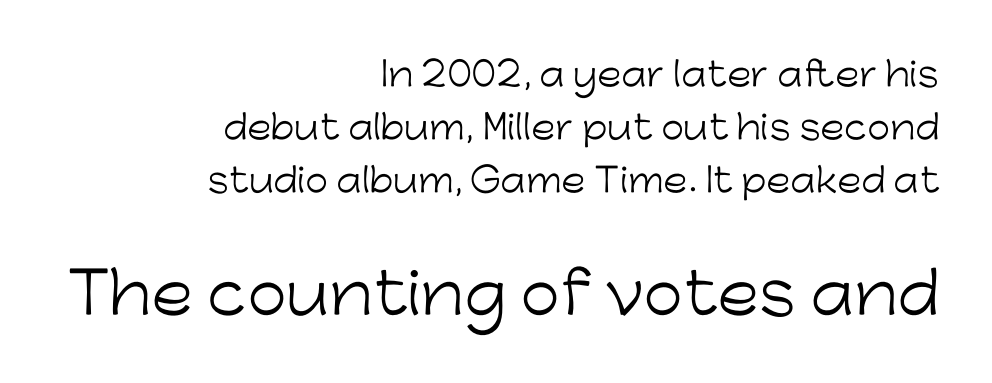
{"serif": "no", "italic": "no", "bold": "no", "weight": "light", "width": "normal", "stroke_contrast": "low", "x_height": "medium", "monospaced": "no", "underline": "no", "align": "right", "line_spacing": "normal", "line_spacing_ratio": 1.6, "letter_spacing": "normal", "letter_spacing_em": 0.0, "larger_block": "second", "size_ratio": 1.73, "glyph_px": 57}
